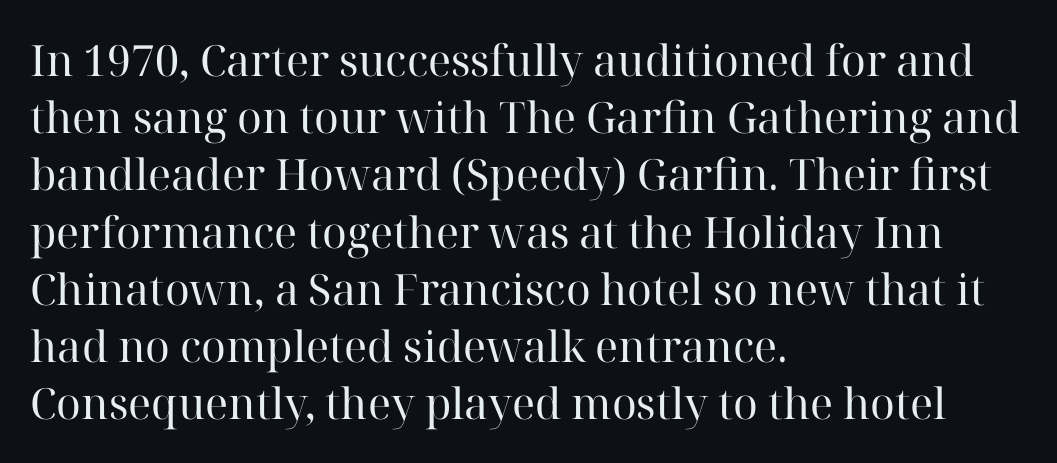
The image shows 43 px regular-weight serif type, upright; set left-aligned, normal line spacing (1.33x), normal letter spacing, not underlined; high stroke contrast and a medium x-height.
